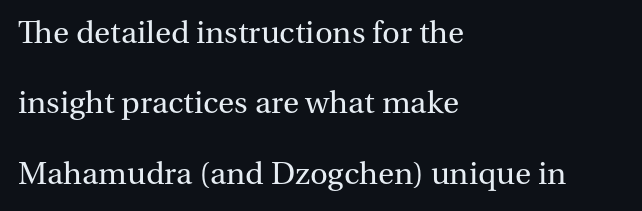
The image shows 33 px regular-weight serif type, upright; set left-aligned, loose line spacing (2.13x), normal letter spacing, not underlined; medium stroke contrast and a medium x-height.
